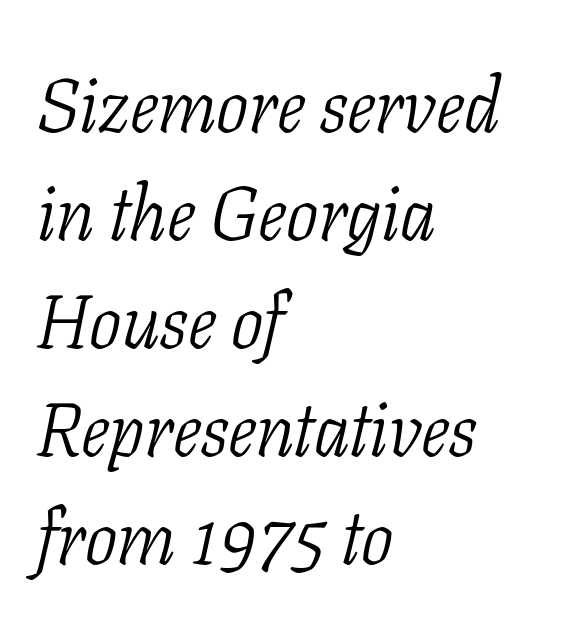
Q: Is the text bold? A: No.
Q: Is the text italic (slanted)? A: Yes, it leans right by about 11 degrees.
Q: Is the typeface a serif or a sans-serif typeface? A: Serif.
Q: Is the text underlined? A: No.
Q: How is the paragraph aligned? A: Left-aligned.
Q: Is the spacing between letters normal or unusually wide? A: Normal.
Q: Is the spacing between lines tight, normal or loose? A: Normal.
Q: Width (condensed, normal, or wide)? A: Condensed.
Q: Stroke contrast? A: Low.
Q: x-height? A: Medium.
Q: Monospaced? A: No.
